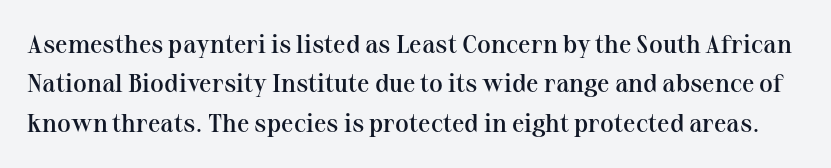
Lines of text with bare space underneath. These lines were composed using upright roman letters. Nobody touched the tracking dial on this one. Evenly set lines give the paragraph a standard silhouette. A fair bit of extra ink — the face is semibold, not bold.
